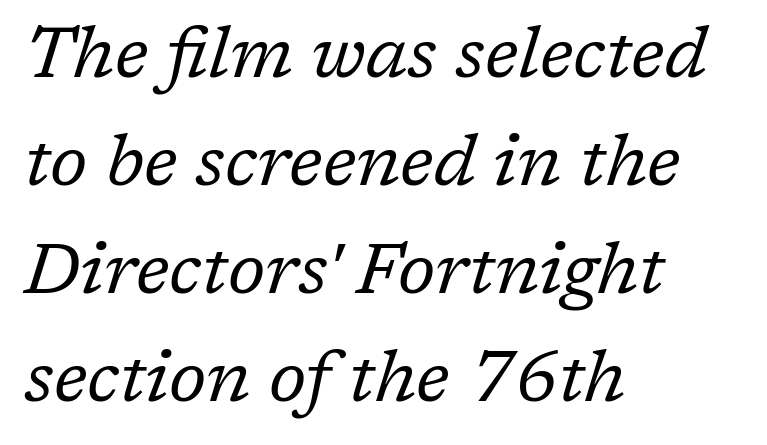
Words float on clear page, feet unadorned. Is the type heavy? It reads as light-to-regular instead. This is oblique type, the kind used for emphasis or titles. The horizontal fit of the characters is conventional and even.
